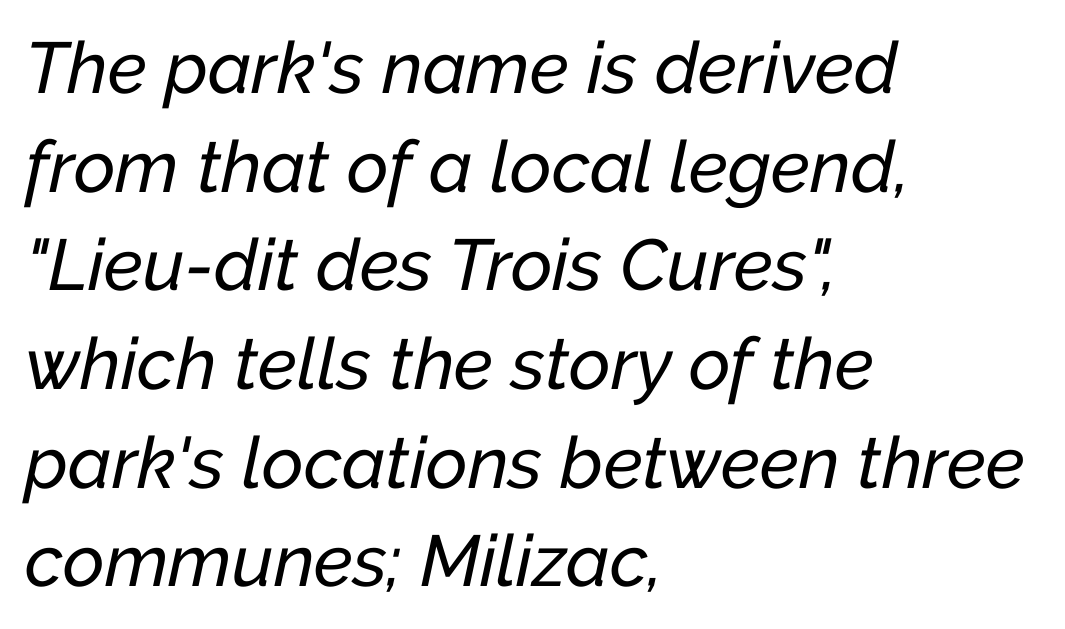
{"italic": "yes", "lean": "right", "slant_degrees": 12, "width": "normal", "stroke_contrast": "low", "x_height": "medium", "monospaced": "no", "underline": "no", "align": "left", "line_spacing": "normal", "line_spacing_ratio": 1.37, "letter_spacing": "normal", "letter_spacing_em": 0.0, "glyph_px": 72}
